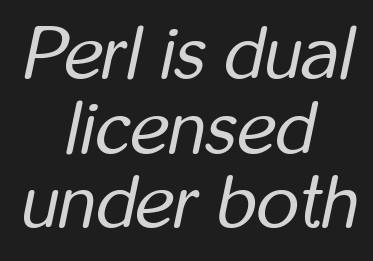
Q: Is the text bold? A: No.
Q: Is the text italic (slanted)? A: Yes, it leans right by about 12 degrees.
Q: Is the text underlined? A: No.
Q: How is the paragraph aligned? A: Centered.
Q: Is the spacing between letters normal or unusually wide? A: Normal.
Q: Is the spacing between lines tight, normal or loose? A: Tight.
Q: Width (condensed, normal, or wide)? A: Condensed.
Q: Stroke contrast? A: Low.
Q: x-height? A: Medium.
Q: Monospaced? A: No.
